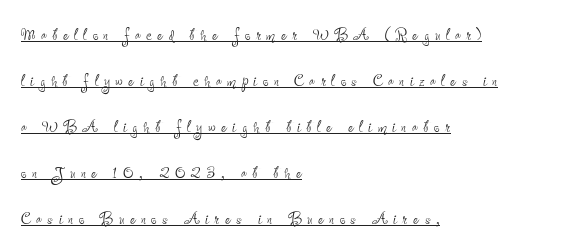
{"bold": "no", "underline": "yes", "align": "left", "line_spacing": "loose", "line_spacing_ratio": 2.3, "letter_spacing": "wide", "letter_spacing_em": 0.28, "glyph_px": 20}
